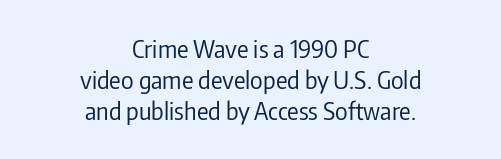
{"italic": "no", "bold": "no", "underline": "no", "align": "center", "line_spacing": "normal", "line_spacing_ratio": 1.29, "letter_spacing": "normal", "letter_spacing_em": 0.0, "glyph_px": 24}
